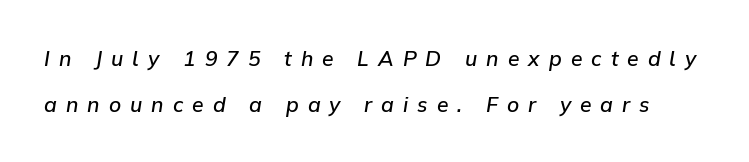
The image shows 21 px text type, italic (leaning right); set loose line spacing (2.17x), unusually wide letter spacing (+0.43 em), not underlined.
